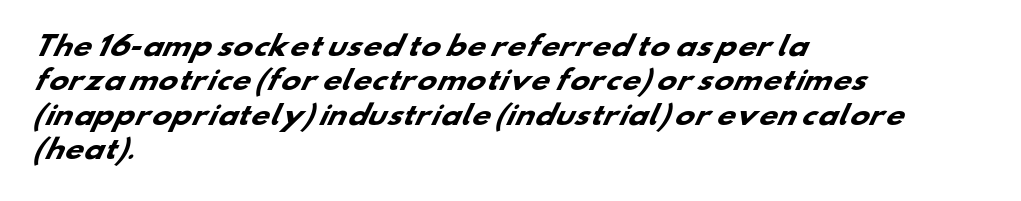
The rendering anchors every line to the left-hand side. The gap between lines stays unmarked. The characters look thick and weighty, a clear bold. Normally led — the rows are evenly, conventionally spaced. Letter spacing: default.
